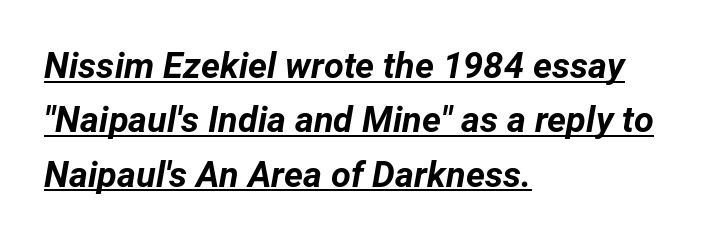
The image shows 36 px bold type, italic (leaning right); set left-aligned, normal line spacing (1.51x), normal letter spacing, underlined; low stroke contrast and a medium x-height.
